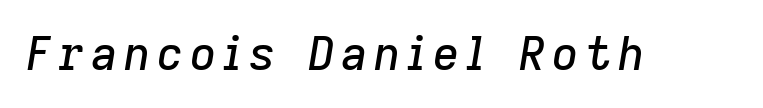
Compared with ordinary roman type, these characters are visibly tilted. Descenders hang freely into open space. Do the characters align in a grid? No, the font is proportional.
